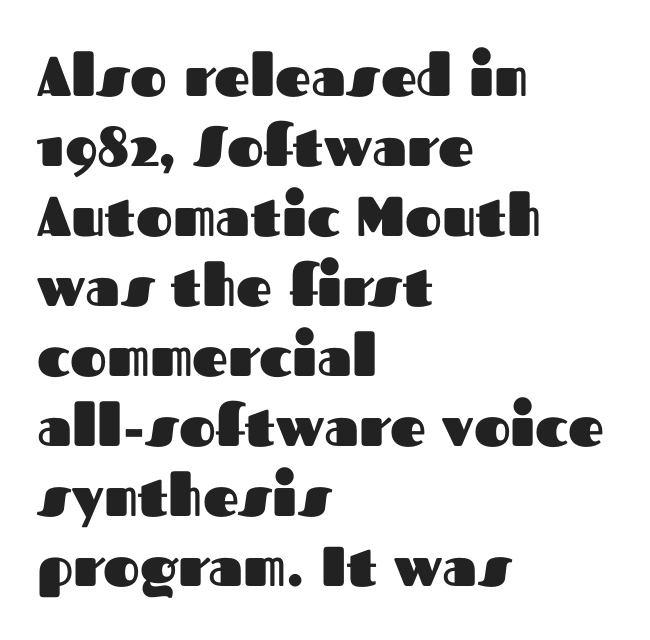
The image shows 56 px heavy sans-serif type, upright; set left-aligned, normal line spacing (1.25x), normal letter spacing, not underlined; medium stroke contrast and a medium x-height.
